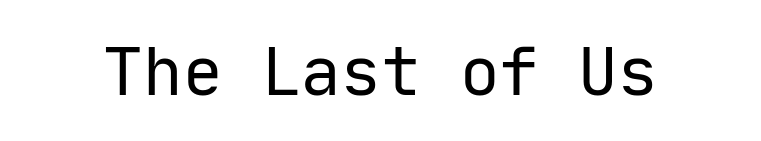
The image shows 66 px regular-weight sans-serif type, upright, monospaced; set normal letter spacing, not underlined; low stroke contrast and a medium x-height.
